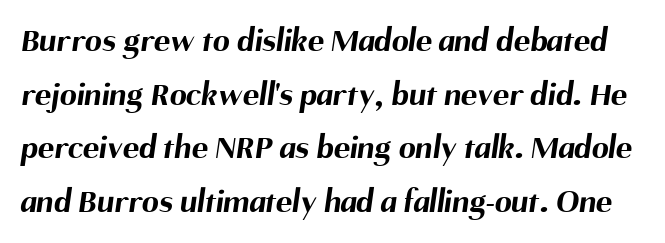
The image shows 34 px bold sans-serif type; set normal line spacing (1.58x), normal letter spacing, not underlined; medium stroke contrast and a medium x-height.
